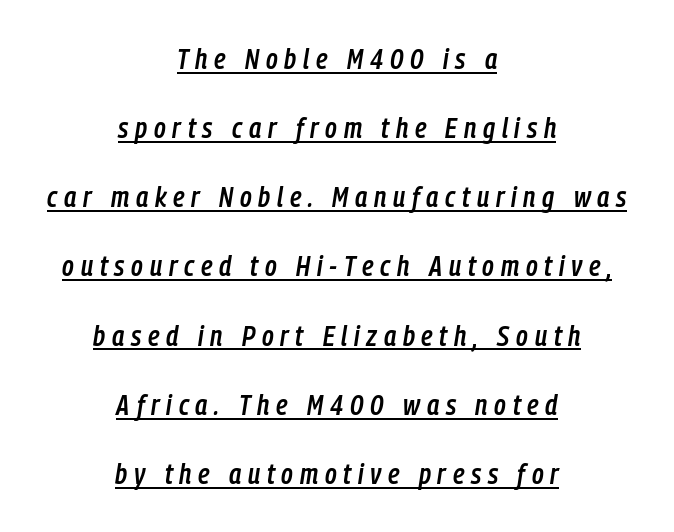
The face used here is a semibold: visibly heavier than regular, lighter than bold. In terms of letterspacing, this is a distinctly airy, spread setting. The lines are spread far apart with generous leading. Compared with undecorated copy, this sample adds a rule below the words. The passage shown leans; its letterforms are oblique.
